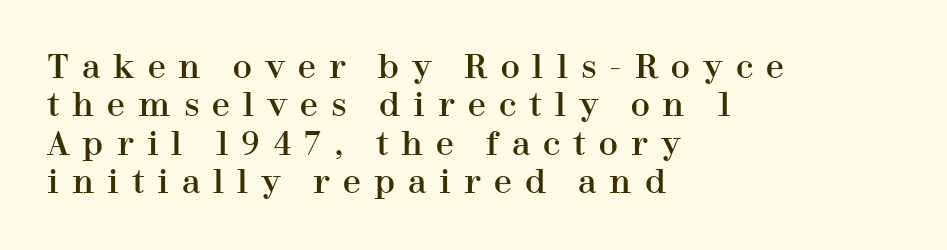
Are there feet on the stems? There are — it's a serif. The tracking reads as deliberately expanded to a designer's eye. A clean baseline with only descenders dipping below it. Does the lettering tilt? It doesn't — this is upright.
